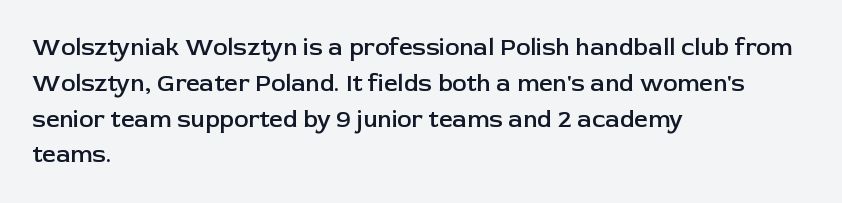
{"italic": "no", "bold": "semi", "underline": "no", "align": "left", "line_spacing": "normal", "line_spacing_ratio": 1.49, "letter_spacing": "normal", "letter_spacing_em": 0.0, "glyph_px": 24}
